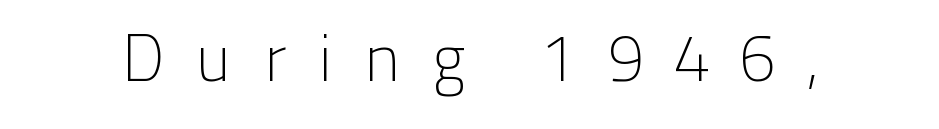
The image shows 66 px light sans-serif type, upright; set unusually wide letter spacing (+0.47 em), not underlined; low stroke contrast and a medium x-height.
